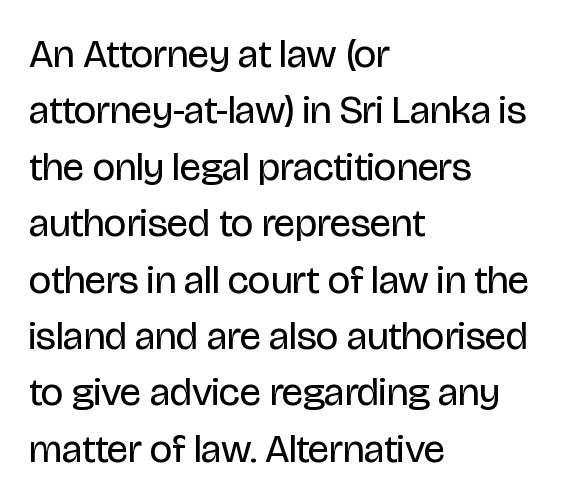
Normally led — the rows are evenly, conventionally spaced. This sample uses a sans-serif face. Visually the block forms a straight wall on the left and a jagged coastline on the right. The letters advance in unequal steps, a hallmark of proportional type.
